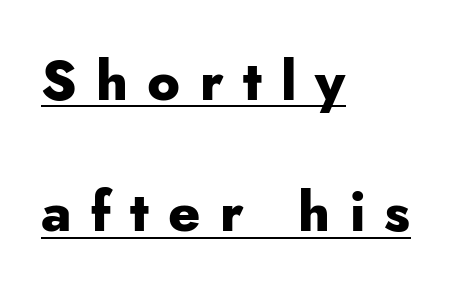
{"serif": "no", "italic": "no", "bold": "yes", "weight": "heavy", "width": "normal", "stroke_contrast": "low", "x_height": "small", "monospaced": "no", "underline": "yes", "align": "left", "line_spacing": "loose", "line_spacing_ratio": 2.39, "letter_spacing": "wide", "letter_spacing_em": 0.35, "glyph_px": 55}
